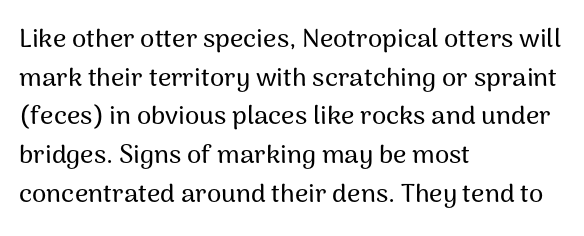
The image shows 26 px text type, upright; set left-aligned, normal line spacing (1.49x), normal letter spacing, not underlined.
